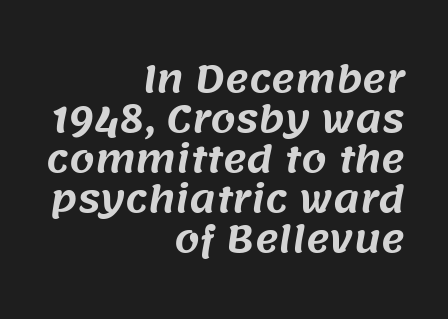
The image shows 36 px sans-serif type; set right-aligned, tight line spacing (1.11x), normal letter spacing, not underlined; medium stroke contrast and a large x-height.
